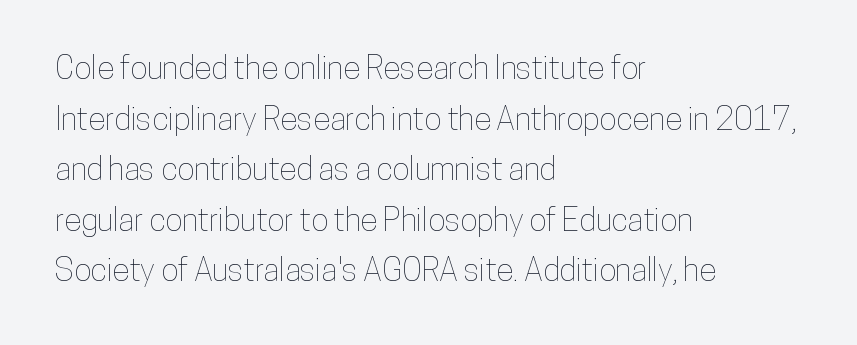
Leading matches the norm, producing a regular column. The gap between lines stays unmarked. Character widths vary here, with narrow letters taking less room than wide ones. This sample uses plain, unmodified letter spacing. The text block is weighted toward the left margin, trailing off unevenly rightward.
